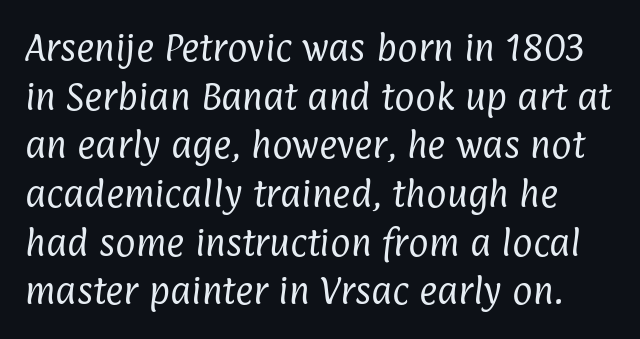
The image shows 31 px regular-weight, condensed sans-serif type; set normal line spacing (1.57x), normal letter spacing, not underlined; low stroke contrast and a medium x-height.
